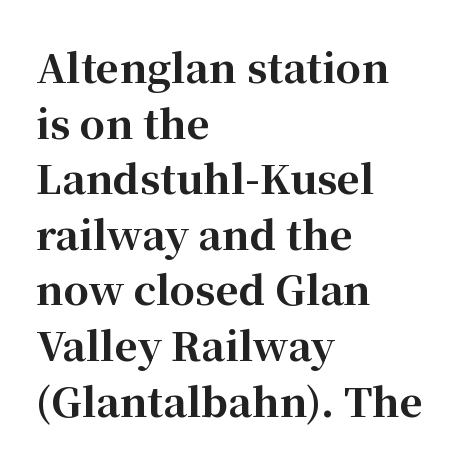
One-word summary of the alignment: left. You could not count columns in this text — the font is proportionally spaced. Vertical strokes here are truly vertical. Are there feet on the stems? There are — it's a serif.
